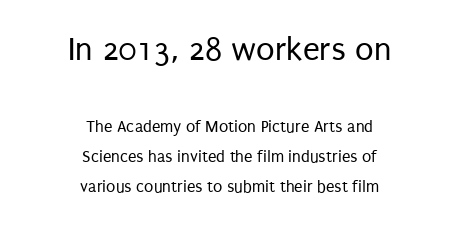
{"serif": "no", "italic": "no", "bold": "no", "weight": "regular", "width": "condensed", "stroke_contrast": "low", "x_height": "large", "monospaced": "no", "underline": "no", "align": "center", "line_spacing_ratio": 1.76, "letter_spacing": "normal", "letter_spacing_em": 0.0, "larger_block": "first", "size_ratio": 2.0, "glyph_px": 34}
